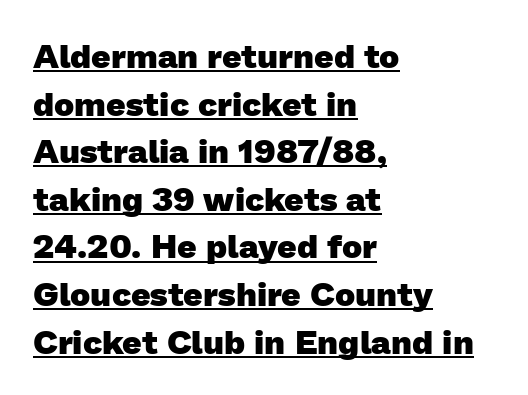
{"serif": "no", "bold": "yes", "weight": "heavy", "width": "normal", "stroke_contrast": "low", "x_height": "medium", "monospaced": "no", "underline": "yes", "align": "left", "line_spacing": "normal", "line_spacing_ratio": 1.4, "letter_spacing": "normal", "letter_spacing_em": 0.0, "glyph_px": 34}
